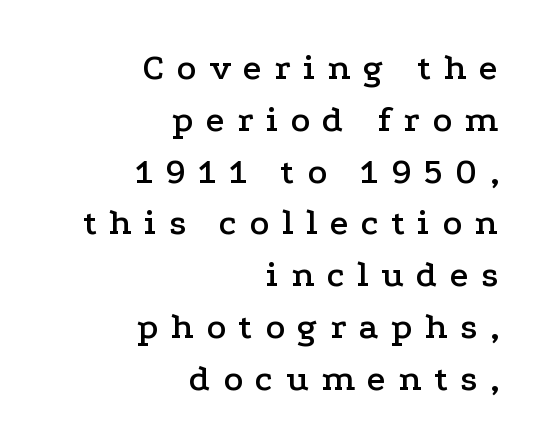
{"serif": "yes", "italic": "no", "width": "wide", "stroke_contrast": "low", "x_height": "medium", "monospaced": "no", "underline": "no", "align": "right", "line_spacing": "normal", "line_spacing_ratio": 1.4, "letter_spacing": "wide", "letter_spacing_em": 0.33, "glyph_px": 37}
